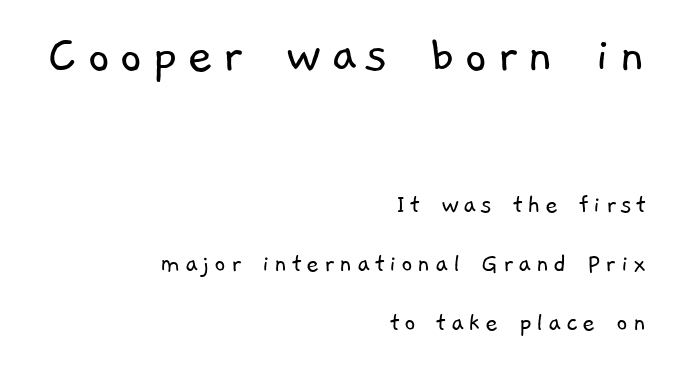
{"serif": "no", "bold": "no", "weight": "light", "width": "normal", "stroke_contrast": "low", "x_height": "medium", "monospaced": "no", "underline": "no", "align": "right", "line_spacing": "loose", "line_spacing_ratio": 2.11, "larger_block": "first", "size_ratio": 2.0, "glyph_px": 56}
